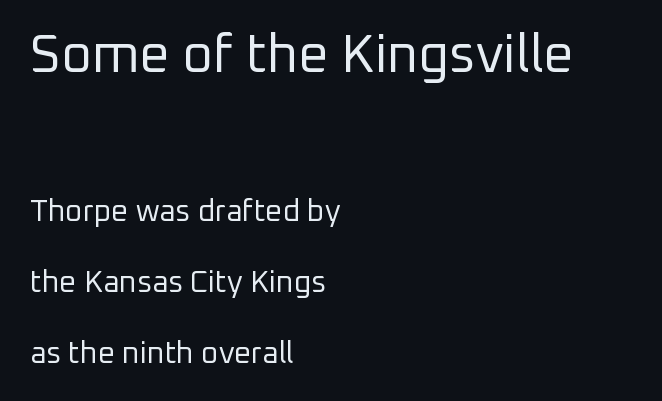
Q: Is the text bold? A: No.
Q: Is the text italic (slanted)? A: No, it is upright.
Q: Is the typeface a serif or a sans-serif typeface? A: Sans-serif.
Q: Is the text underlined? A: No.
Q: How is the paragraph aligned? A: Left-aligned.
Q: Is the spacing between letters normal or unusually wide? A: Normal.
Q: Is the spacing between lines tight, normal or loose? A: Loose.
Q: Which block of text is set in a larger size, the first (top) or the second (bottom)? A: The first (top) one.
Q: Width (condensed, normal, or wide)? A: Normal.
Q: Stroke contrast? A: Low.
Q: x-height? A: Medium.
Q: Monospaced? A: No.
